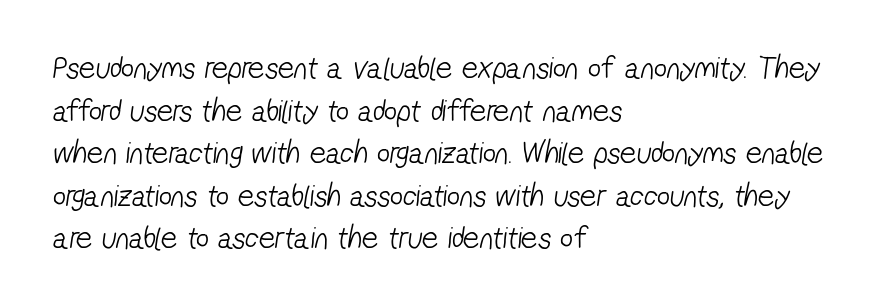
{"serif": "no", "bold": "no", "weight": "light", "width": "condensed", "stroke_contrast": "low", "x_height": "medium", "monospaced": "no", "underline": "no", "align": "left", "line_spacing": "normal", "line_spacing_ratio": 1.33, "letter_spacing": "normal", "letter_spacing_em": 0.0, "glyph_px": 32}
